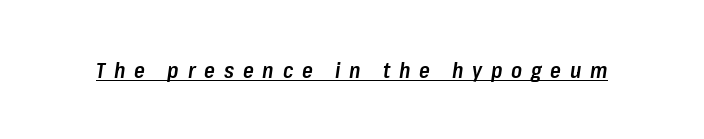
Q: Is the text bold? A: Semi-bold.
Q: Is the text italic (slanted)? A: Yes, it leans right by about 8 degrees.
Q: Is the text underlined? A: Yes.
Q: Is the spacing between letters normal or unusually wide? A: Unusually wide.
